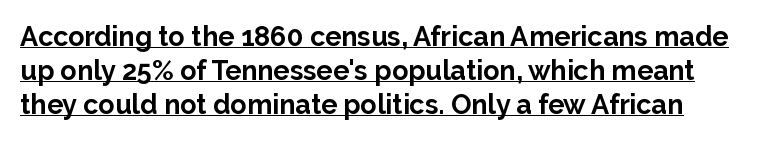
{"italic": "no", "bold": "yes", "underline": "yes", "line_spacing": "normal", "line_spacing_ratio": 1.26, "letter_spacing": "normal", "letter_spacing_em": 0.0, "glyph_px": 27}
